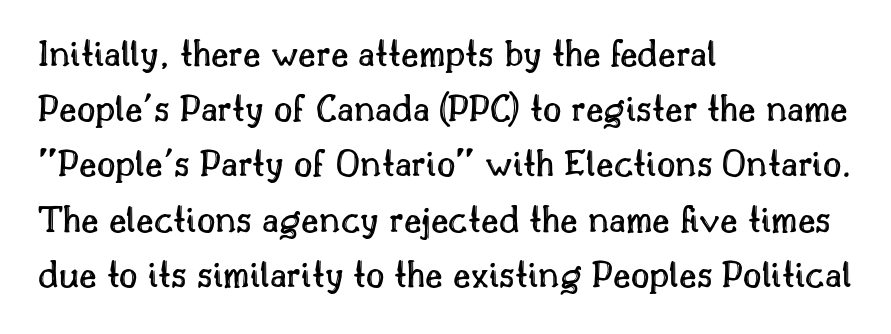
{"italic": "no", "width": "normal", "x_height": "small", "monospaced": "no", "underline": "no", "align": "left", "line_spacing": "normal", "line_spacing_ratio": 1.38, "letter_spacing": "normal", "letter_spacing_em": 0.0, "glyph_px": 40}
